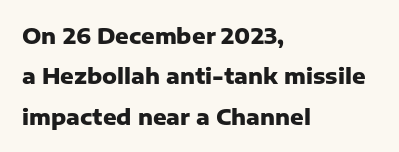
Q: Is the text bold? A: Yes.
Q: Is the text italic (slanted)? A: No, it is upright.
Q: Is the text underlined? A: No.
Q: How is the paragraph aligned? A: Left-aligned.
Q: Is the spacing between letters normal or unusually wide? A: Normal.
Q: Is the spacing between lines tight, normal or loose? A: Loose.
